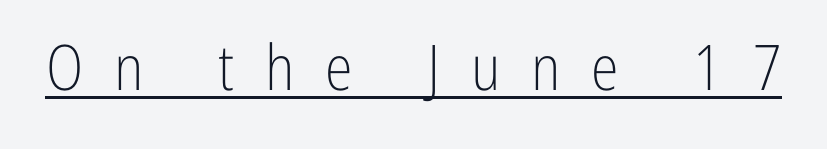
{"serif": "no", "italic": "no", "bold": "no", "weight": "light", "width": "condensed", "stroke_contrast": "low", "x_height": "medium", "monospaced": "no", "underline": "yes", "letter_spacing": "wide", "letter_spacing_em": 0.49, "glyph_px": 63}
